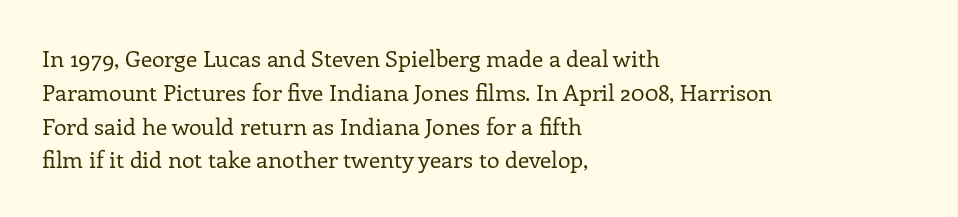
The image shows 23 px text type, upright; set left-aligned, normal line spacing (1.47x), normal letter spacing, not underlined.
